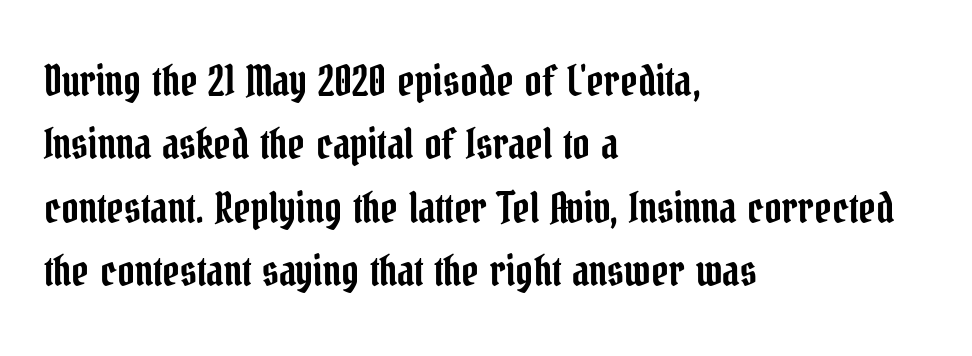
Each new line begins a customary step beneath the previous one. The space directly below the letters is spotless. I'd call this a serif setting — the letters wear small feet. The passage is arranged the way most books set body copy — flush left.
